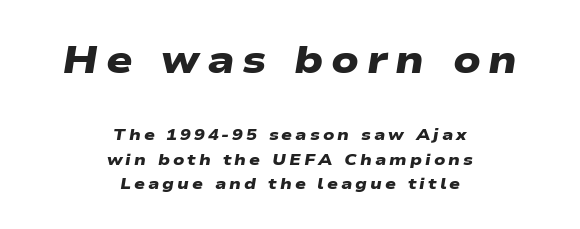
Q: Is the text bold? A: Yes.
Q: Is the typeface a serif or a sans-serif typeface? A: Sans-serif.
Q: Is the text underlined? A: No.
Q: How is the paragraph aligned? A: Centered.
Q: Is the spacing between lines tight, normal or loose? A: Normal.
Q: Which block of text is set in a larger size, the first (top) or the second (bottom)? A: The first (top) one.
Q: Width (condensed, normal, or wide)? A: Wide.
Q: Stroke contrast? A: Low.
Q: x-height? A: Medium.
Q: Monospaced? A: No.
